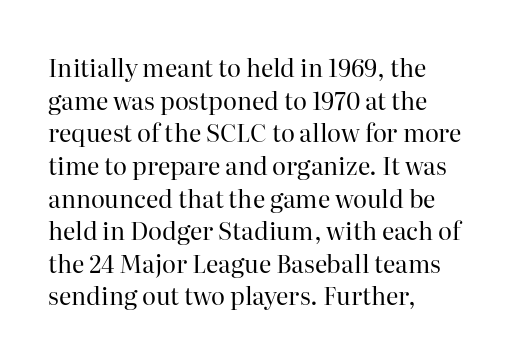
Plain, unruled lines of type. Ordinary non-slanted type is in use. Does extra space separate the letters? No, they use regular spacing. This is not heavy type; no bold has been used. These lines sit exactly where default settings would place them. Reading down the block, your eye returns to a fixed left position each line.
